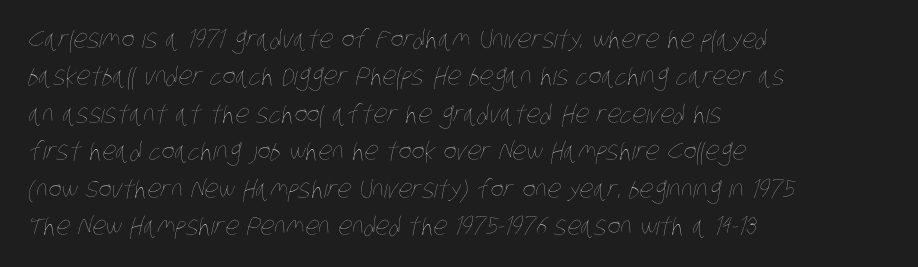
The image shows 25 px text type; set left-aligned, normal line spacing (1.5x), normal letter spacing, not underlined.
